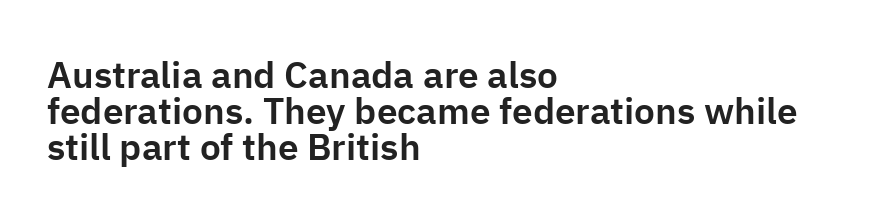
{"serif": "no", "italic": "no", "width": "normal", "stroke_contrast": "low", "x_height": "medium", "monospaced": "no", "underline": "no", "align": "left", "line_spacing": "tight", "line_spacing_ratio": 0.97, "letter_spacing": "normal", "letter_spacing_em": 0.0, "glyph_px": 37}
